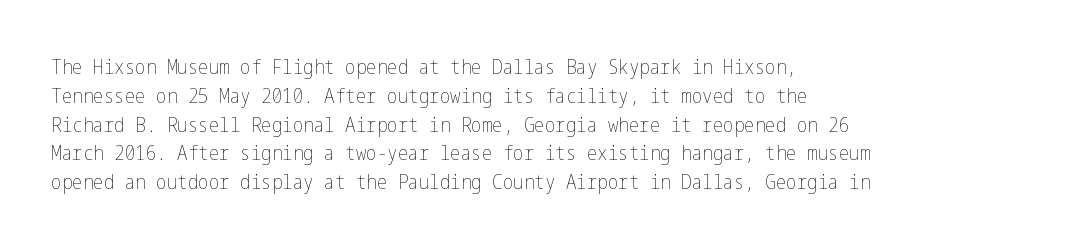
Q: Is the text bold? A: No.
Q: Is the text italic (slanted)? A: No, it is upright.
Q: Is the text underlined? A: No.
Q: How is the paragraph aligned? A: Left-aligned.
Q: Is the spacing between letters normal or unusually wide? A: Normal.
Q: Is the spacing between lines tight, normal or loose? A: Normal.
